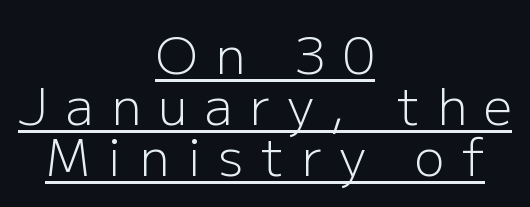
The image shows 50 px light sans-serif type, upright; set centered, tight line spacing (1.02x), unusually wide letter spacing (+0.35 em), underlined; low stroke contrast and a medium x-height.
